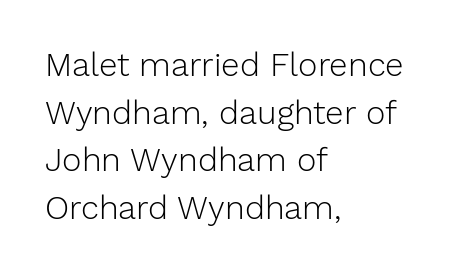
{"serif": "no", "italic": "no", "bold": "no", "weight": "light", "width": "normal", "stroke_contrast": "low", "x_height": "medium", "monospaced": "no", "underline": "no", "align": "left", "line_spacing": "normal", "line_spacing_ratio": 1.44, "letter_spacing": "normal", "letter_spacing_em": 0.0, "glyph_px": 33}
